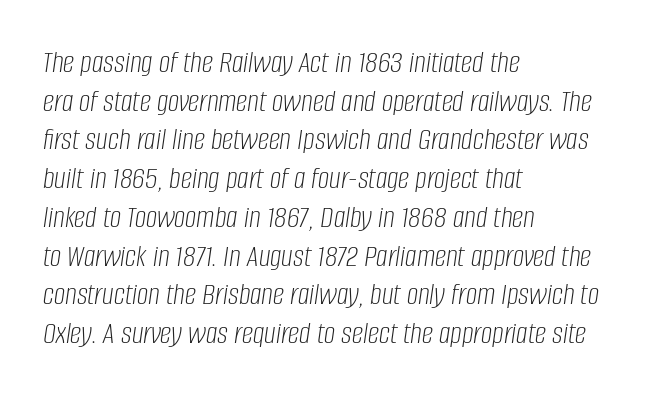
Nobody drew a line under any word here. The lettering tilts uniformly, giving the passage an italic look. Tracking value appears to be zero — textbook default spacing. Stroke mass is kept to a normal reading level or below.
